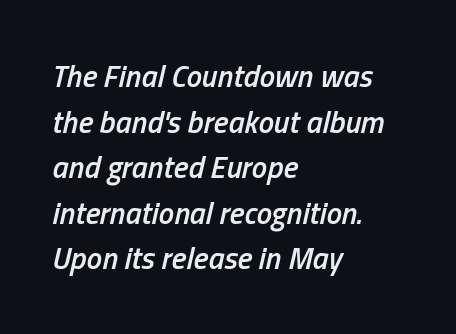
Heft: intermediate — a semibold. Typeset ragged right — the left edge is the straight one. The glyphs are unaccompanied by any horizontal stroke below them. Vertical spacing — default.
